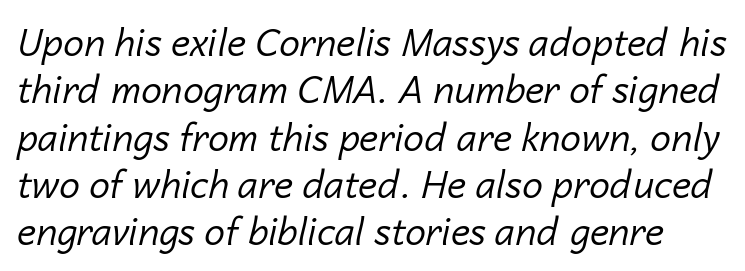
{"italic": "yes", "lean": "right", "slant_degrees": 14, "bold": "no", "weight": "regular", "width": "normal", "stroke_contrast": "low", "x_height": "medium", "monospaced": "no", "underline": "no", "line_spacing": "normal", "line_spacing_ratio": 1.28, "letter_spacing": "normal", "letter_spacing_em": 0.0, "glyph_px": 37}
